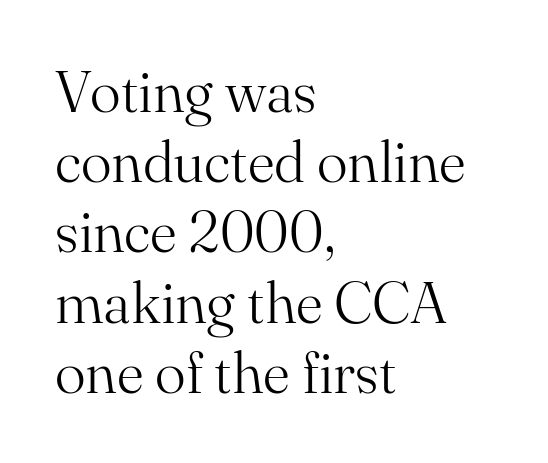
The lettering stays uniformly vertical, giving the passage a roman look. Is the block centered? No — it sits flush against the left margin. The face looks like a standard text weight, possibly lighter. Type style note: has serifs.
